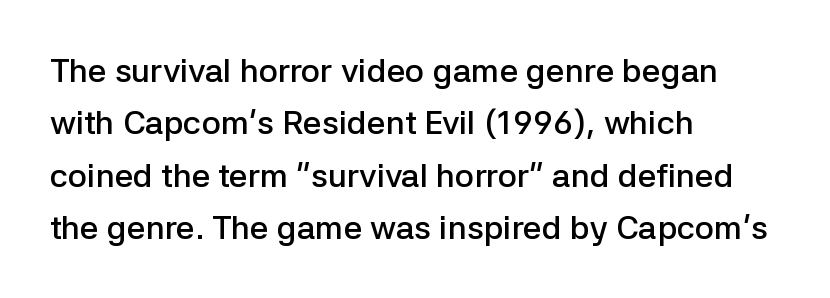
Q: Is the text bold? A: Semi-bold.
Q: Is the text italic (slanted)? A: No, it is upright.
Q: Is the typeface a serif or a sans-serif typeface? A: Sans-serif.
Q: Is the text underlined? A: No.
Q: How is the paragraph aligned? A: Left-aligned.
Q: Is the spacing between letters normal or unusually wide? A: Normal.
Q: Is the spacing between lines tight, normal or loose? A: Normal.
Q: Width (condensed, normal, or wide)? A: Normal.
Q: Stroke contrast? A: Low.
Q: x-height? A: Medium.
Q: Monospaced? A: No.
